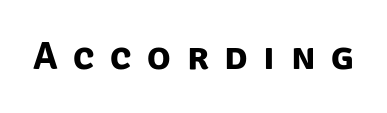
The image shows 39 px bold sans-serif type; set unusually wide letter spacing (+0.4 em), not underlined; low stroke contrast and a large x-height.
